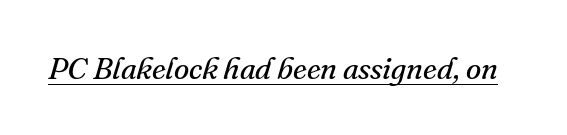
A rule runs beneath these lines of type. This is not heavy type; no bold has been used. The glyphs look as if they've been sheared to an angle. The tracking reads as untouched default to a designer's eye. The glyphs in this specimen are seriffed.
